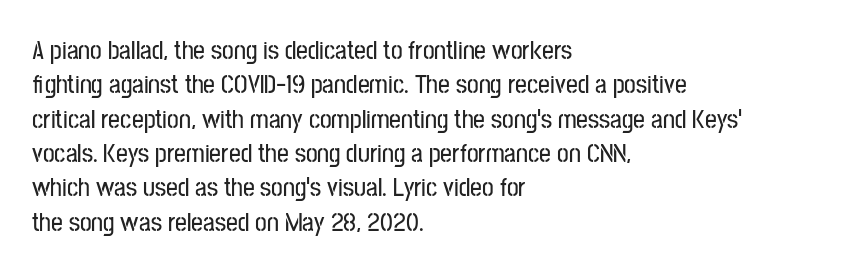
The image shows 26 px text type, upright; set left-aligned, normal line spacing (1.32x), normal letter spacing, not underlined.
